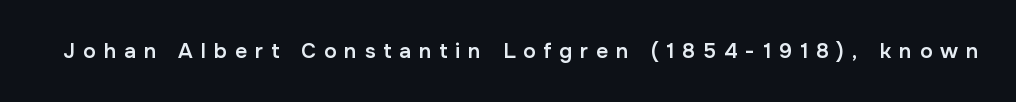
Q: Is the text bold? A: Semi-bold.
Q: Is the text italic (slanted)? A: No, it is upright.
Q: Is the text underlined? A: No.
Q: Is the spacing between letters normal or unusually wide? A: Unusually wide.
